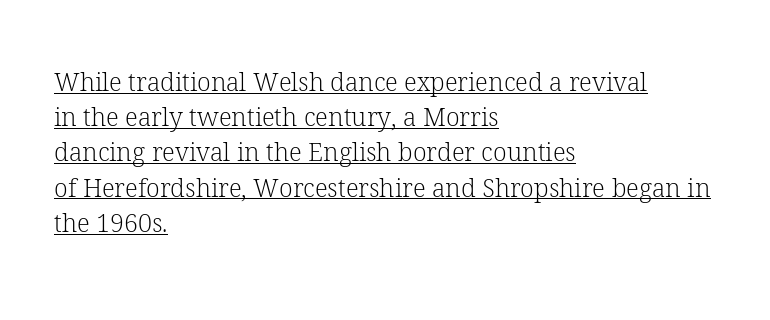
Q: Is the text bold? A: No.
Q: Is the text italic (slanted)? A: No, it is upright.
Q: Is the text underlined? A: Yes.
Q: How is the paragraph aligned? A: Left-aligned.
Q: Is the spacing between letters normal or unusually wide? A: Normal.
Q: Is the spacing between lines tight, normal or loose? A: Normal.
